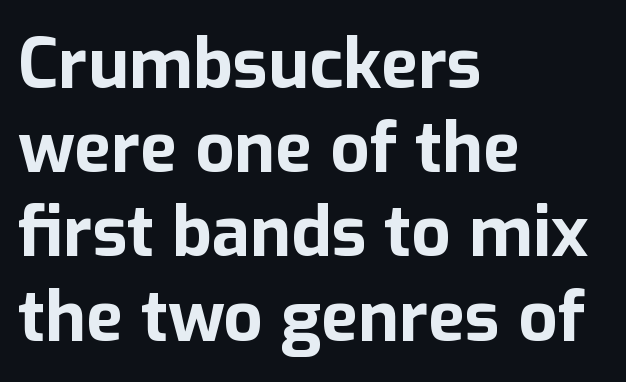
The rendering shows plain stroke endings on the letterforms — a sans-serif design. This is the regular roman posture of the typeface. The characters look thick and weighty, a clear bold. The rag falls on the right side of this text block.
